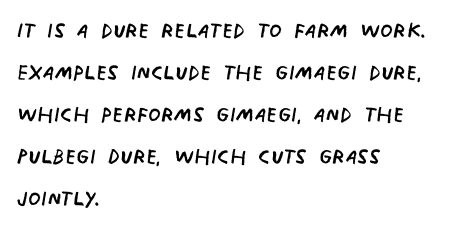
{"serif": "no", "bold": "no", "weight": "regular", "width": "condensed", "stroke_contrast": "low", "x_height": "large", "monospaced": "no", "underline": "no", "align": "left", "line_spacing": "normal", "line_spacing_ratio": 1.45, "letter_spacing": "normal", "letter_spacing_em": 0.0, "glyph_px": 29}
